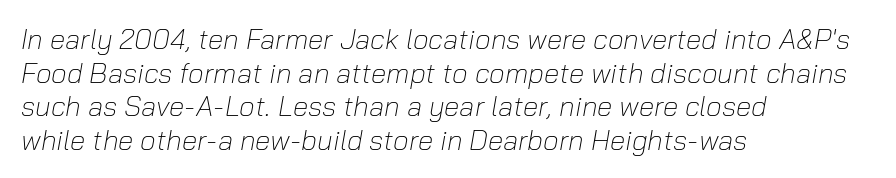
If you drew a line through each stem, it would be angled. These lines are set flush left with a ragged right edge. Inter-character spacing is left at the font's built-in metrics. The letterforms sit at book weight or below. A typesetter would call this proportional, since set widths differ per character.
